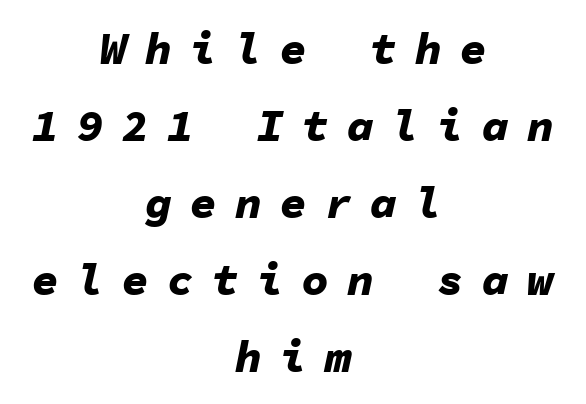
{"italic": "yes", "lean": "right", "slant_degrees": 11, "bold": "yes", "weight": "bold", "width": "normal", "stroke_contrast": "low", "x_height": "medium", "monospaced": "yes", "underline": "no", "align": "center", "line_spacing_ratio": 1.71, "letter_spacing": "wide", "letter_spacing_em": 0.4, "glyph_px": 45}
